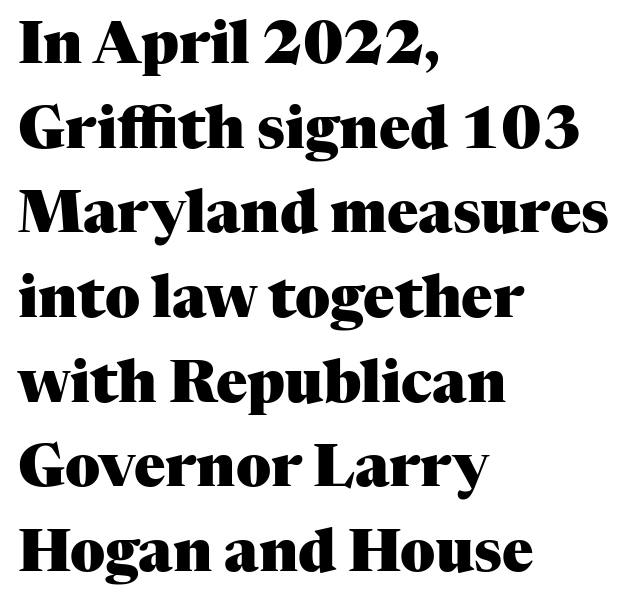
Line spacing here is normal. This sample has the flowing, uneven cadence of proportional lettering. Note: serifs present on the glyphs. How heavy is the stroke? Heavy — this is a bold. Between one letter and the next there's only the usual sliver of space. The letters stand straight up with perfectly vertical stems.
